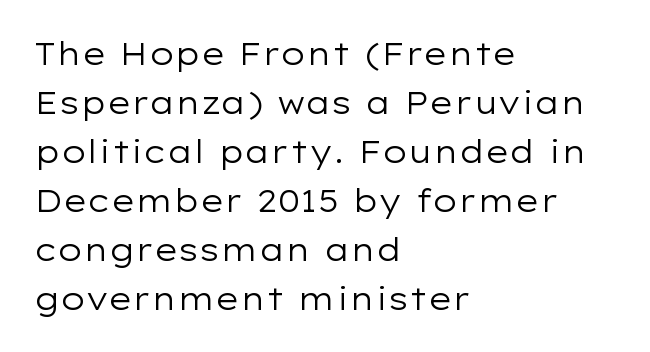
Q: Is the text bold? A: No.
Q: Is the text italic (slanted)? A: No, it is upright.
Q: Is the typeface a serif or a sans-serif typeface? A: Sans-serif.
Q: Is the text underlined? A: No.
Q: How is the paragraph aligned? A: Left-aligned.
Q: Is the spacing between letters normal or unusually wide? A: Normal.
Q: Is the spacing between lines tight, normal or loose? A: Normal.
Q: Width (condensed, normal, or wide)? A: Wide.
Q: Stroke contrast? A: Low.
Q: x-height? A: Medium.
Q: Monospaced? A: No.
